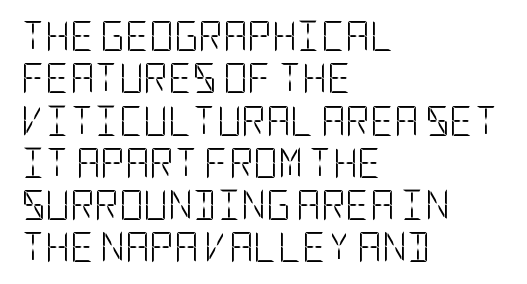
Decoration check: the copy has no underline. Every row of glyphs begins at an identical x-position on the left. There is no visible air inserted between adjacent glyphs. Heft: none added — not bold.
